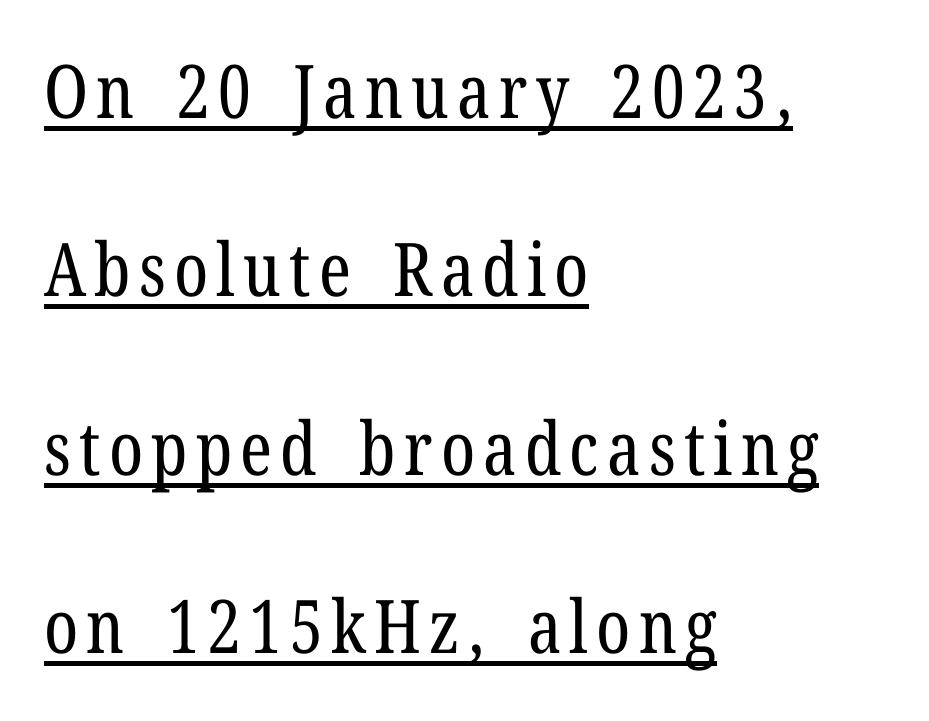
{"serif": "yes", "italic": "no", "bold": "no", "weight": "regular", "width": "condensed", "stroke_contrast": "low", "x_height": "medium", "monospaced": "no", "underline": "yes", "align": "left", "line_spacing": "loose", "line_spacing_ratio": 2.41, "glyph_px": 74}
